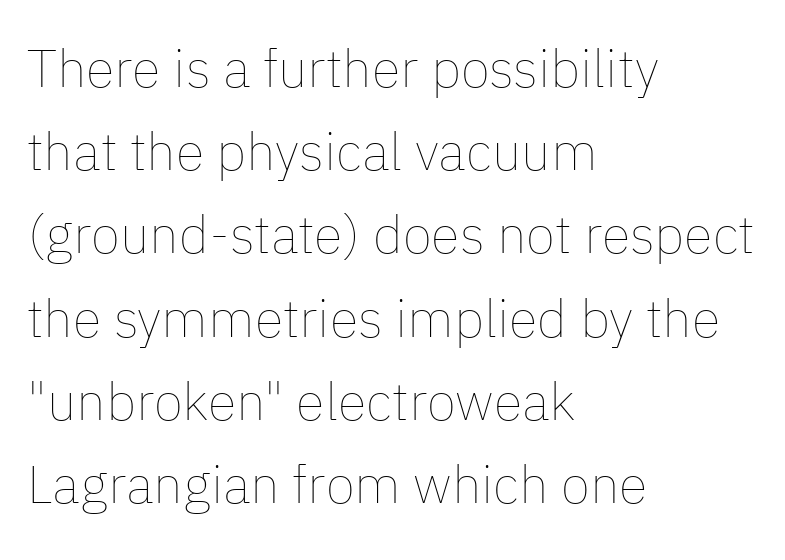
No italicization has been applied; the sample stays upright. The typesetting does not lean heavy: it is not bold. This sample has the flowing, uneven cadence of proportional lettering. If you drew a ruler down the left edge, every line would touch it. Beneath every word, the page is bare. Successive baselines arrive at the customary interval.
